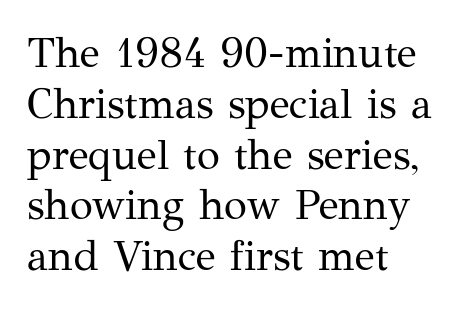
{"serif": "yes", "italic": "no", "bold": "no", "weight": "regular", "width": "normal", "stroke_contrast": "medium", "x_height": "medium", "monospaced": "no", "underline": "no", "align": "left", "line_spacing_ratio": 1.21, "letter_spacing": "normal", "letter_spacing_em": 0.0, "glyph_px": 42}
